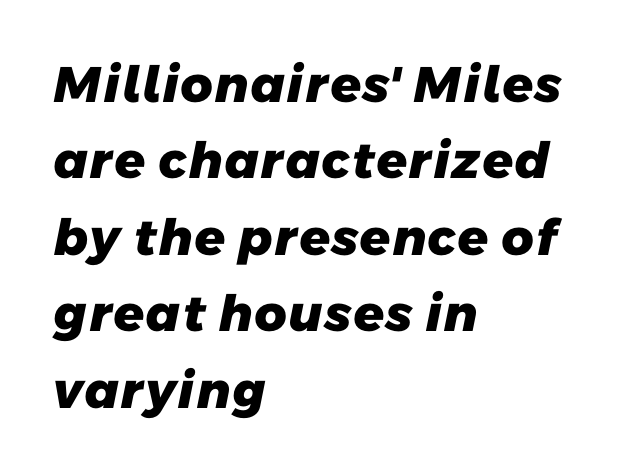
The image shows 50 px heavy sans-serif type; set left-aligned, normal line spacing (1.53x), normal letter spacing, not underlined; low stroke contrast and a medium x-height.
